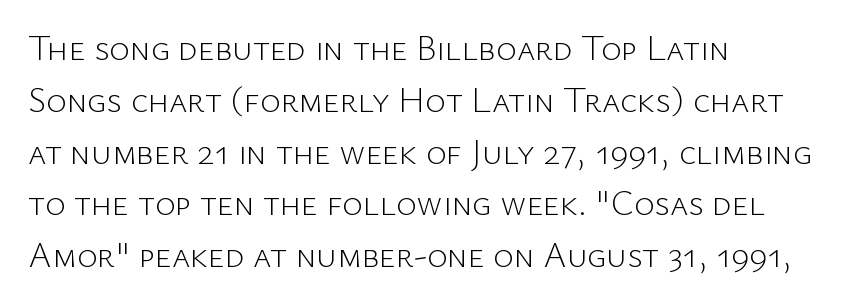
Q: Is the text bold? A: No.
Q: Is the text italic (slanted)? A: No, it is upright.
Q: Is the typeface a serif or a sans-serif typeface? A: Sans-serif.
Q: Is the text underlined? A: No.
Q: How is the paragraph aligned? A: Left-aligned.
Q: Is the spacing between letters normal or unusually wide? A: Normal.
Q: Is the spacing between lines tight, normal or loose? A: Normal.
Q: Width (condensed, normal, or wide)? A: Normal.
Q: Stroke contrast? A: Low.
Q: x-height? A: Medium.
Q: Monospaced? A: No.
